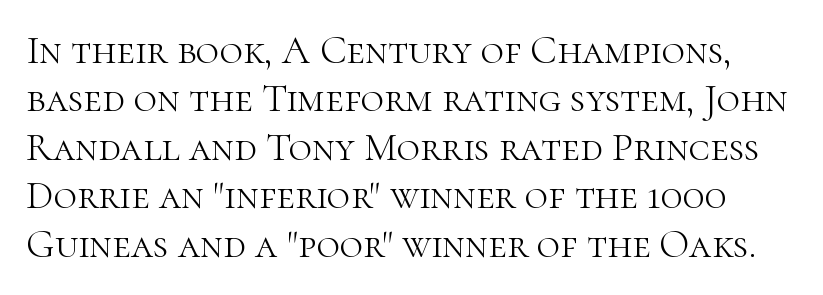
Q: Is the text bold? A: No.
Q: Is the text italic (slanted)? A: No, it is upright.
Q: Is the typeface a serif or a sans-serif typeface? A: Serif.
Q: Is the text underlined? A: No.
Q: Is the spacing between letters normal or unusually wide? A: Normal.
Q: Width (condensed, normal, or wide)? A: Normal.
Q: Stroke contrast? A: High.
Q: x-height? A: Medium.
Q: Monospaced? A: No.
